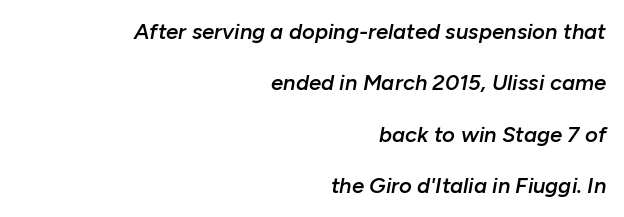
{"italic": "yes", "lean": "right", "slant_degrees": 10, "bold": "semi", "underline": "no", "align": "right", "line_spacing": "loose", "line_spacing_ratio": 2.33, "letter_spacing": "normal", "letter_spacing_em": 0.0, "glyph_px": 22}
